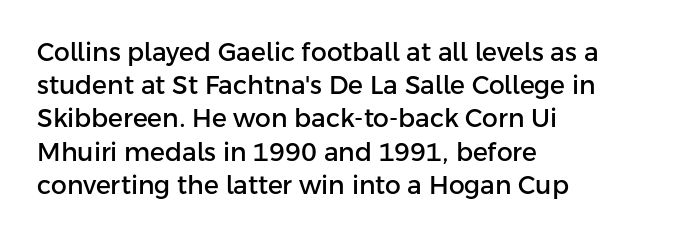
The image shows 25 px text type, upright; set left-aligned, normal line spacing (1.33x), normal letter spacing, not underlined.
